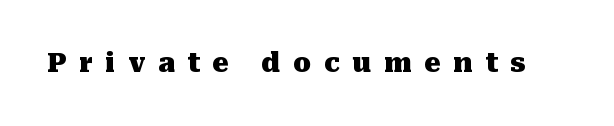
Look at the stroke-to-counter ratio: heavy, a bold. The tracking reads as deliberately expanded to a designer's eye. The space directly below the letters is spotless. Style check: upright.
